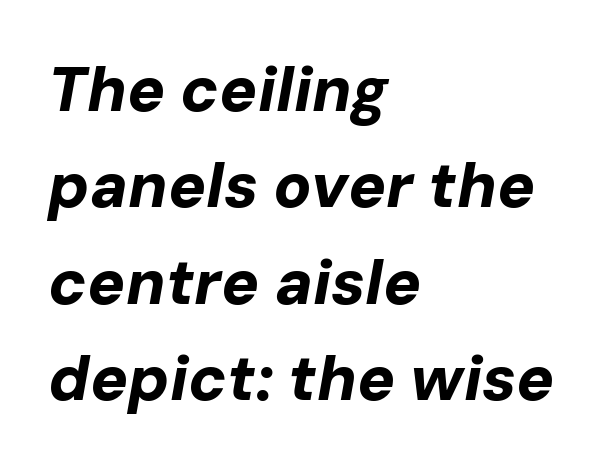
The image shows 63 px bold type, italic (leaning right); set left-aligned, normal line spacing (1.53x), normal letter spacing, not underlined; low stroke contrast and a medium x-height.
